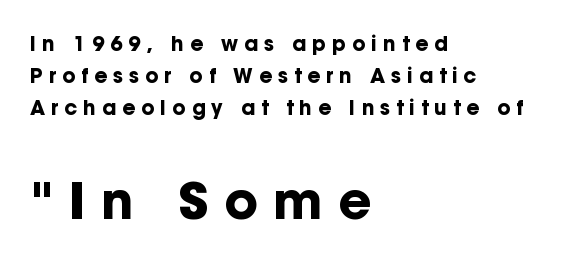
The face used here has the dense, thick strokes of a bold. The passage shown has open, widely tracked lettering throughout. These lines are composed in type without serifs. A bare baseline throughout the passage. Unlike italic type, these characters show no tilt at all. These two chunks differ in scale, with the bottom chunk taking the larger measure.
